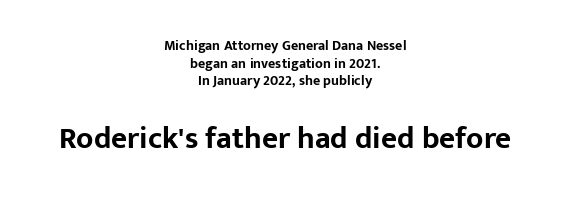
Q: Is the text bold? A: Yes.
Q: Is the text italic (slanted)? A: No, it is upright.
Q: Is the typeface a serif or a sans-serif typeface? A: Sans-serif.
Q: Is the text underlined? A: No.
Q: How is the paragraph aligned? A: Centered.
Q: Is the spacing between letters normal or unusually wide? A: Normal.
Q: Is the spacing between lines tight, normal or loose? A: Normal.
Q: Which block of text is set in a larger size, the first (top) or the second (bottom)? A: The second (bottom) one.
Q: Width (condensed, normal, or wide)? A: Normal.
Q: Stroke contrast? A: Low.
Q: x-height? A: Medium.
Q: Monospaced? A: No.
